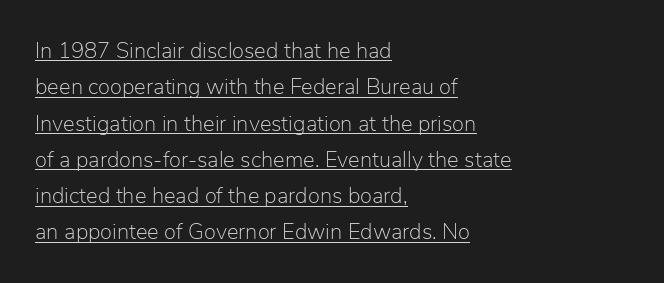
The image shows 22 px text type, upright; set left-aligned, normal line spacing (1.65x), normal letter spacing, underlined.
